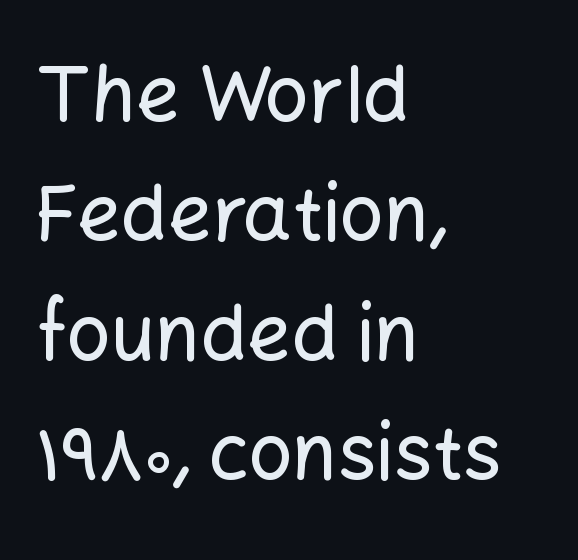
Proportional: the letters do not fall into vertical columns. The lines in this sample share a left origin and differ only in where they stop. A typesetter would label this face a sans. Look at the tracking — it's just the regular setting, nothing added. Underlining? Definitely not there. The vertical gap from one line to the next is medium.
